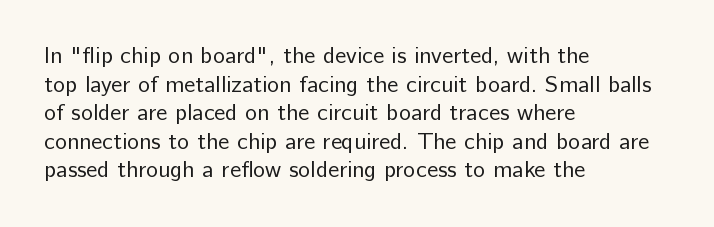
Q: Is the text bold? A: No.
Q: Is the text italic (slanted)? A: No, it is upright.
Q: Is the text underlined? A: No.
Q: How is the paragraph aligned? A: Left-aligned.
Q: Is the spacing between letters normal or unusually wide? A: Normal.
